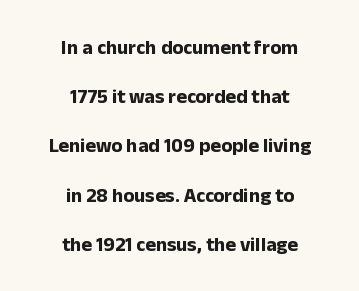
The image shows 20 px bold type, upright; set centered, loose line spacing (2.46x), normal letter spacing, not underlined.
